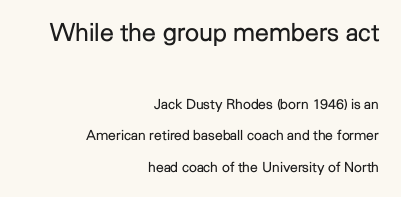
{"italic": "no", "bold": "no", "underline": "no", "align": "right", "line_spacing": "loose", "line_spacing_ratio": 2.24, "letter_spacing": "normal", "letter_spacing_em": 0.0, "larger_block": "first", "size_ratio": 1.79, "glyph_px": 25}
